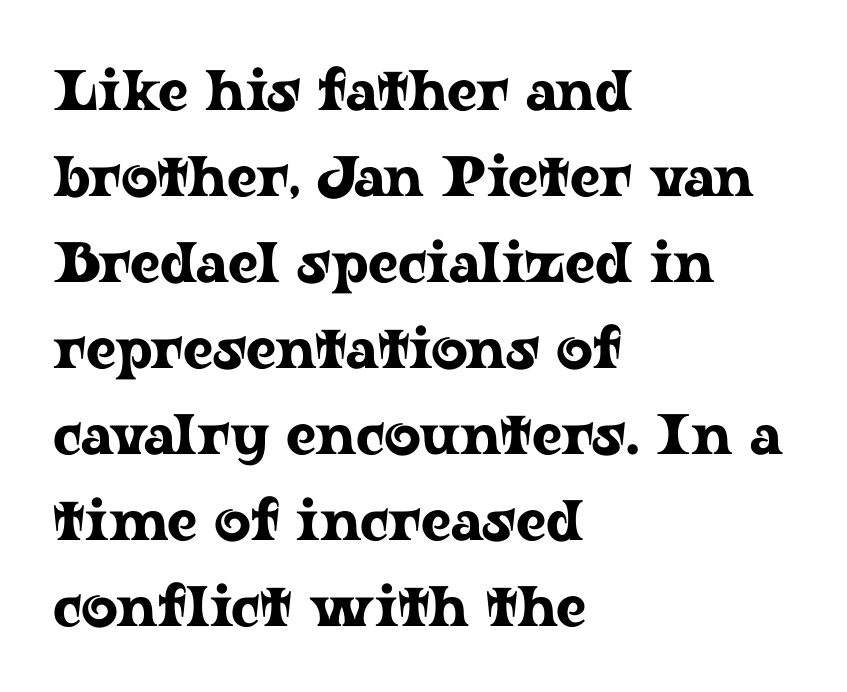
{"serif": "yes", "italic": "no", "width": "wide", "stroke_contrast": "low", "x_height": "medium", "monospaced": "no", "underline": "no", "align": "left", "line_spacing": "normal", "line_spacing_ratio": 1.51, "letter_spacing": "normal", "letter_spacing_em": 0.0, "glyph_px": 57}
